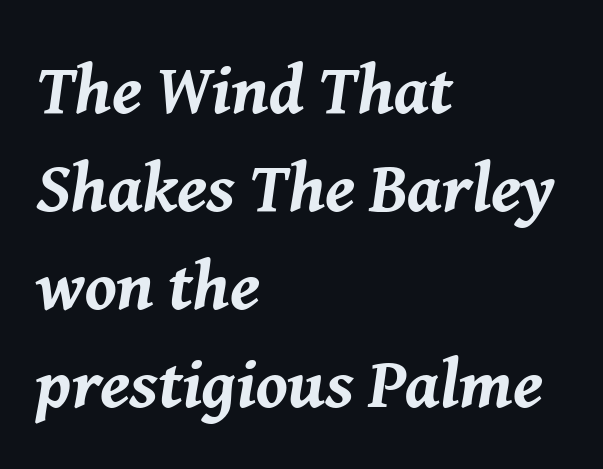
Q: Is the text bold? A: Yes.
Q: Is the text italic (slanted)? A: Yes, it leans right by about 8 degrees.
Q: Is the text underlined? A: No.
Q: How is the paragraph aligned? A: Left-aligned.
Q: Is the spacing between letters normal or unusually wide? A: Normal.
Q: Is the spacing between lines tight, normal or loose? A: Normal.
Q: Width (condensed, normal, or wide)? A: Normal.
Q: Stroke contrast? A: Medium.
Q: x-height? A: Medium.
Q: Monospaced? A: No.
